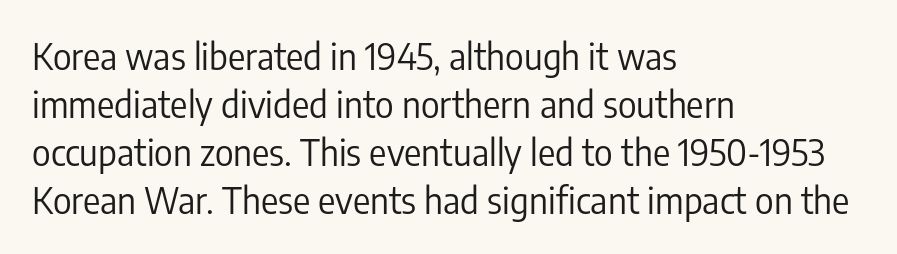
{"serif": "no", "italic": "no", "bold": "no", "weight": "regular", "width": "condensed", "stroke_contrast": "low", "x_height": "medium", "monospaced": "no", "underline": "no", "align": "left", "line_spacing": "normal", "line_spacing_ratio": 1.33, "letter_spacing": "normal", "letter_spacing_em": 0.0, "glyph_px": 36}
